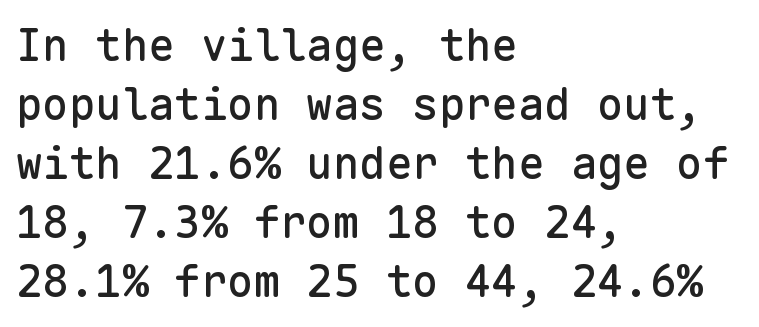
Q: Is the text italic (slanted)? A: No, it is upright.
Q: Is the typeface a serif or a sans-serif typeface? A: Sans-serif.
Q: Is the text underlined? A: No.
Q: How is the paragraph aligned? A: Left-aligned.
Q: Is the spacing between letters normal or unusually wide? A: Normal.
Q: Is the spacing between lines tight, normal or loose? A: Normal.
Q: Width (condensed, normal, or wide)? A: Normal.
Q: Stroke contrast? A: Low.
Q: x-height? A: Medium.
Q: Monospaced? A: Yes.
